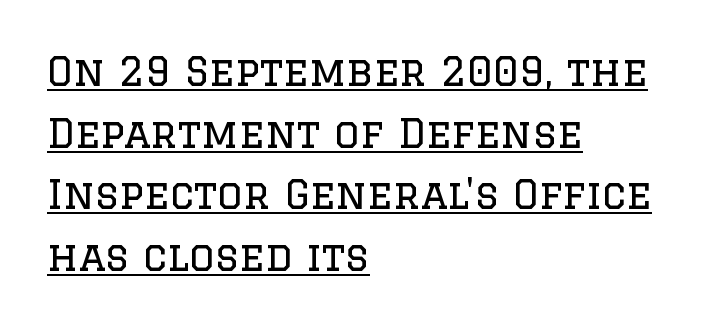
{"serif": "yes", "italic": "no", "bold": "no", "weight": "regular", "width": "normal", "stroke_contrast": "low", "x_height": "large", "monospaced": "no", "underline": "yes", "align": "left", "line_spacing": "normal", "line_spacing_ratio": 1.54, "letter_spacing": "normal", "letter_spacing_em": 0.0, "glyph_px": 40}
